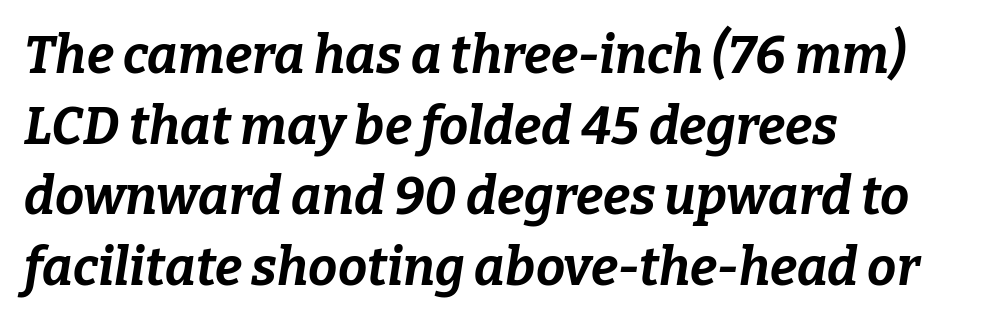
The image shows 52 px bold type, italic (leaning right); set left-aligned, normal line spacing (1.36x), normal letter spacing, not underlined; low stroke contrast and a medium x-height.
